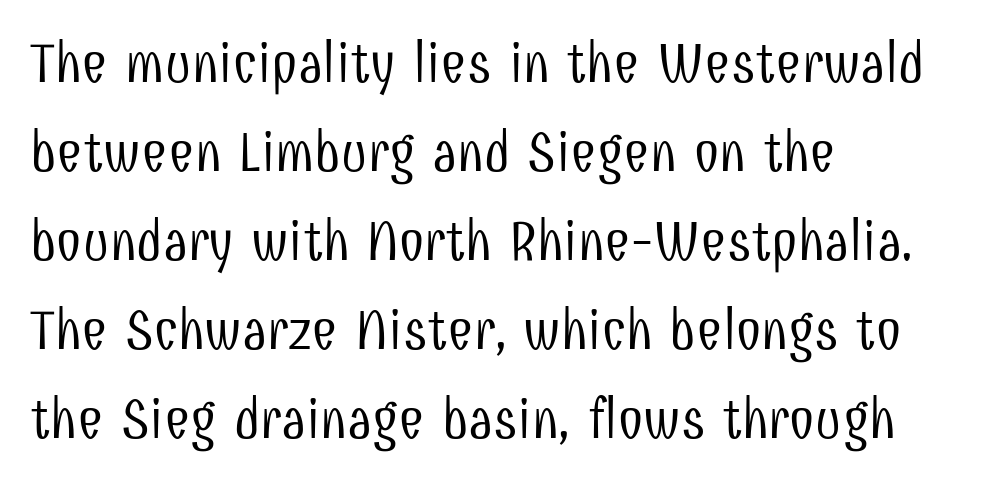
Q: Is the text bold? A: No.
Q: Is the text italic (slanted)? A: No, it is upright.
Q: Is the typeface a serif or a sans-serif typeface? A: Sans-serif.
Q: Is the text underlined? A: No.
Q: How is the paragraph aligned? A: Left-aligned.
Q: Is the spacing between letters normal or unusually wide? A: Normal.
Q: Is the spacing between lines tight, normal or loose? A: Normal.
Q: Width (condensed, normal, or wide)? A: Condensed.
Q: Stroke contrast? A: Low.
Q: x-height? A: Medium.
Q: Monospaced? A: No.
